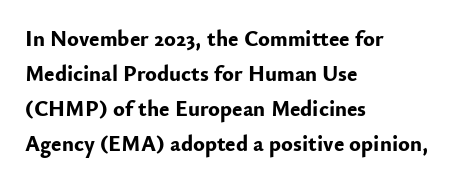
Q: Is the text bold? A: Yes.
Q: Is the text italic (slanted)? A: No, it is upright.
Q: Is the text underlined? A: No.
Q: How is the paragraph aligned? A: Left-aligned.
Q: Is the spacing between letters normal or unusually wide? A: Normal.
Q: Is the spacing between lines tight, normal or loose? A: Normal.
